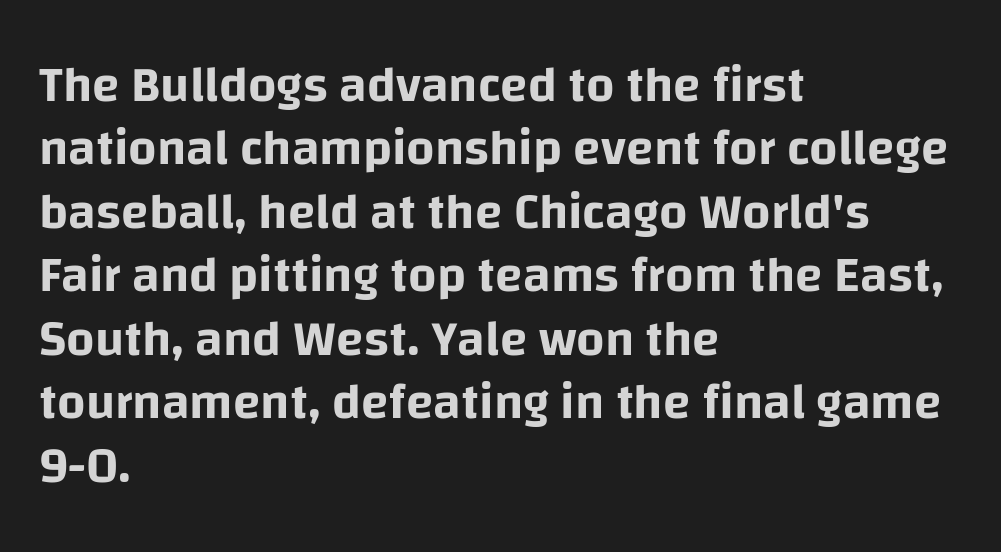
Q: Is the text italic (slanted)? A: No, it is upright.
Q: Is the typeface a serif or a sans-serif typeface? A: Sans-serif.
Q: Is the text underlined? A: No.
Q: How is the paragraph aligned? A: Left-aligned.
Q: Is the spacing between letters normal or unusually wide? A: Normal.
Q: Is the spacing between lines tight, normal or loose? A: Normal.
Q: Width (condensed, normal, or wide)? A: Normal.
Q: Stroke contrast? A: Low.
Q: x-height? A: Large.
Q: Monospaced? A: No.
